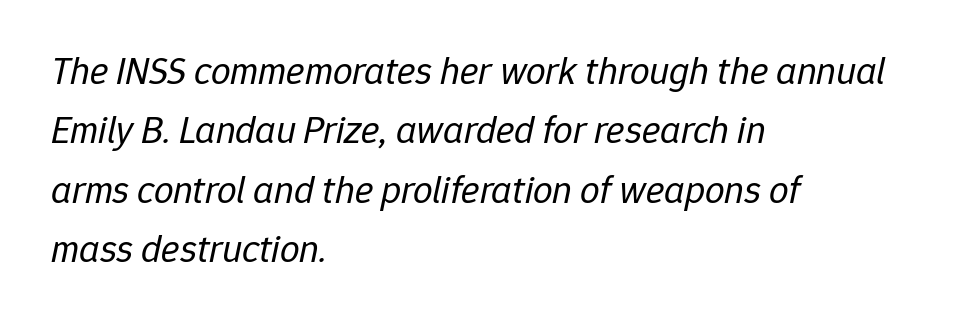
Q: Is the text bold? A: No.
Q: Is the text italic (slanted)? A: Yes, it leans right by about 12 degrees.
Q: Is the text underlined? A: No.
Q: How is the paragraph aligned? A: Left-aligned.
Q: Is the spacing between letters normal or unusually wide? A: Normal.
Q: Is the spacing between lines tight, normal or loose? A: Normal.
Q: Width (condensed, normal, or wide)? A: Normal.
Q: Stroke contrast? A: Low.
Q: x-height? A: Medium.
Q: Monospaced? A: No.
